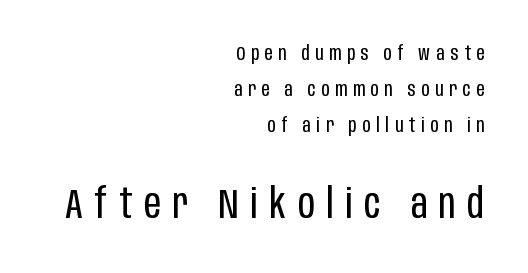
Q: Is the text bold? A: No.
Q: Is the text italic (slanted)? A: No, it is upright.
Q: Is the typeface a serif or a sans-serif typeface? A: Sans-serif.
Q: Is the text underlined? A: No.
Q: How is the paragraph aligned? A: Right-aligned.
Q: Is the spacing between letters normal or unusually wide? A: Unusually wide.
Q: Which block of text is set in a larger size, the first (top) or the second (bottom)? A: The second (bottom) one.
Q: Width (condensed, normal, or wide)? A: Condensed.
Q: Stroke contrast? A: Low.
Q: x-height? A: Large.
Q: Monospaced? A: No.
